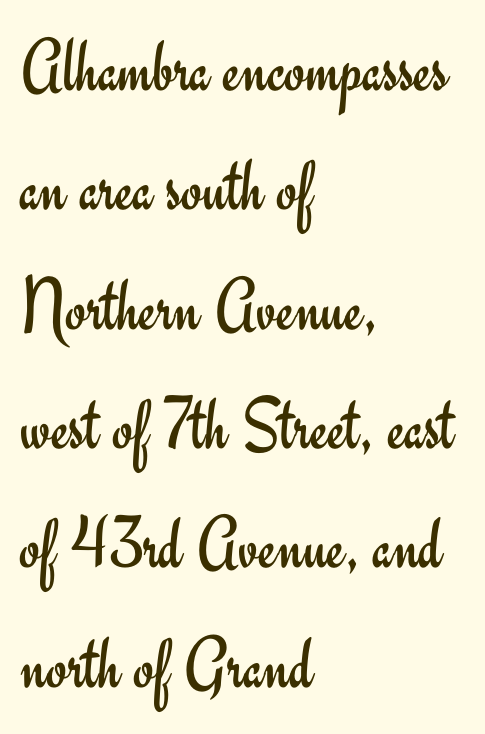
The glyphs are unaccompanied by any horizontal stroke below them. Horizontally, the lines are justified to the leading edge only. A typesetter would call this zero additional tracking.
